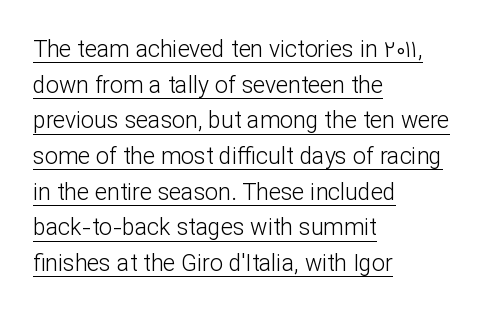
{"italic": "no", "bold": "no", "underline": "yes", "align": "left", "line_spacing": "normal", "line_spacing_ratio": 1.55, "letter_spacing": "normal", "letter_spacing_em": 0.0, "glyph_px": 23}
